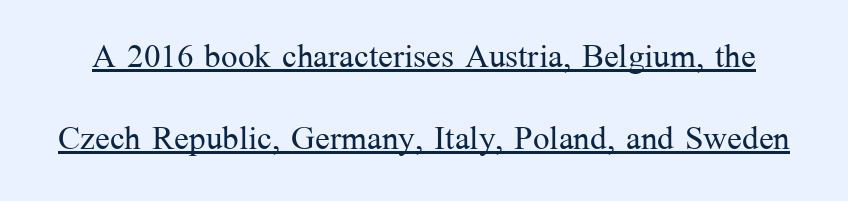
Q: Is the text bold? A: No.
Q: Is the text italic (slanted)? A: No, it is upright.
Q: Is the typeface a serif or a sans-serif typeface? A: Serif.
Q: Is the text underlined? A: Yes.
Q: Is the spacing between letters normal or unusually wide? A: Normal.
Q: Width (condensed, normal, or wide)? A: Normal.
Q: Stroke contrast? A: Medium.
Q: x-height? A: Medium.
Q: Monospaced? A: No.
